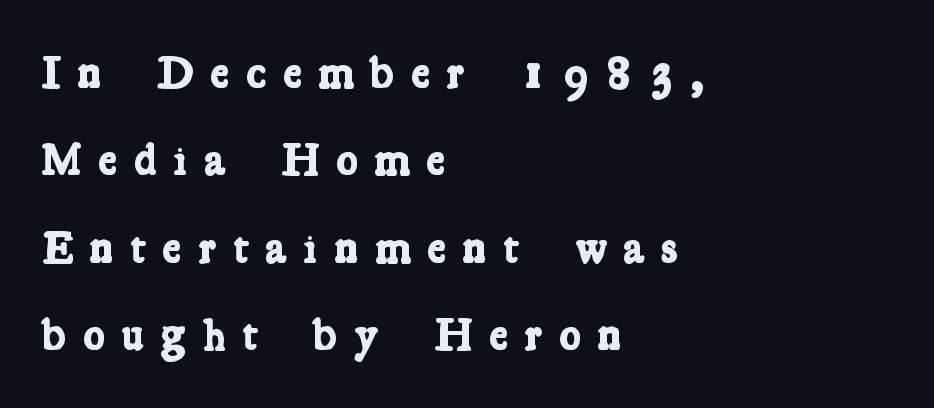
Q: Is the text bold? A: Yes.
Q: Is the typeface a serif or a sans-serif typeface? A: Serif.
Q: Is the text underlined? A: No.
Q: How is the paragraph aligned? A: Left-aligned.
Q: Is the spacing between letters normal or unusually wide? A: Unusually wide.
Q: Is the spacing between lines tight, normal or loose? A: Loose.
Q: Width (condensed, normal, or wide)? A: Condensed.
Q: Stroke contrast? A: Low.
Q: x-height? A: Medium.
Q: Monospaced? A: No.
